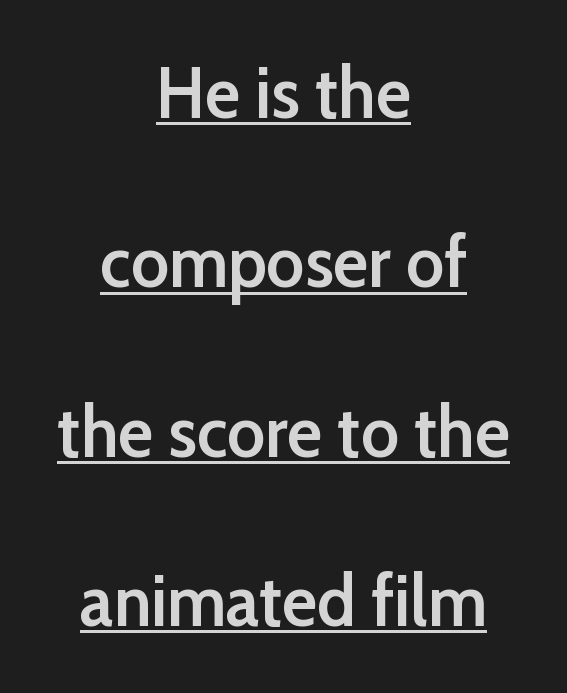
You can tell from the bare stems that sans-serif type was used. Reading down the column, the eye jumps a long way to each next line. Do the characters align in a grid? No, the font is proportional. Leftover space on each line is divided equally before and after the words.
